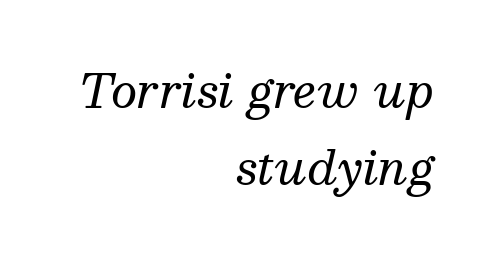
The whole block is typeset with a tilt. The passage shown is typed in a proportional face where columns would drift. The space beneath each line is pristine and unruled. Weight class: somewhere from thin through regular. Casual observation: everything's shoved over to the right.
